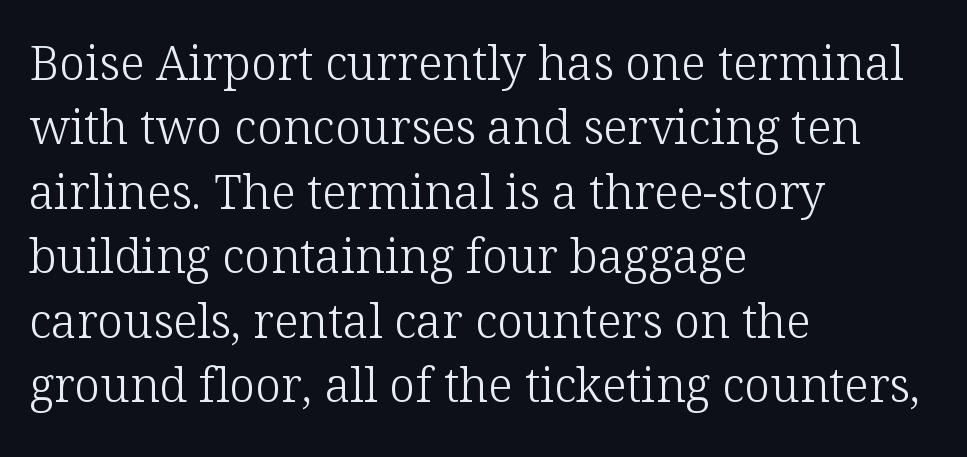
The image shows 47 px light serif type, upright; set left-aligned, normal line spacing (1.37x), normal letter spacing, not underlined; low stroke contrast and a medium x-height.
